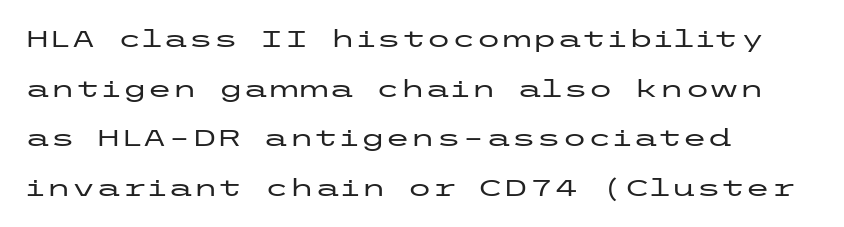
Q: Is the text italic (slanted)? A: No, it is upright.
Q: Is the text underlined? A: No.
Q: How is the paragraph aligned? A: Left-aligned.
Q: Is the spacing between letters normal or unusually wide? A: Normal.
Q: Is the spacing between lines tight, normal or loose? A: Loose.
